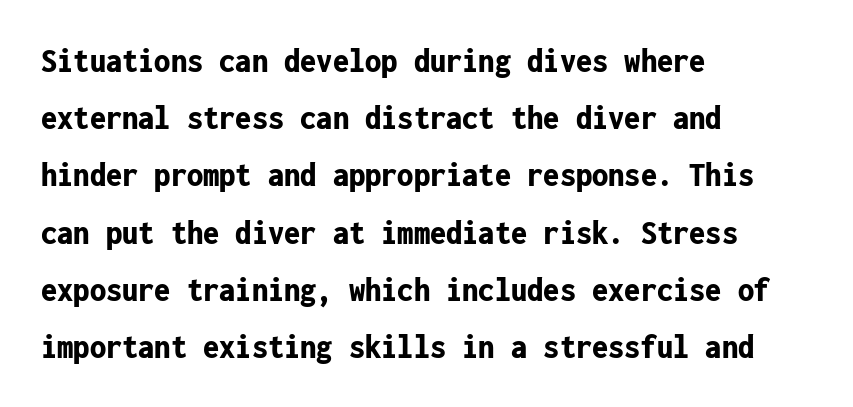
Caption: multi-line text, flush left, ragged right. The type family on display is of the sans-serif kind. Do the characters align in a grid? Yes, the font is monospaced. The type is set solid horizontally, with unmodified tracking.
